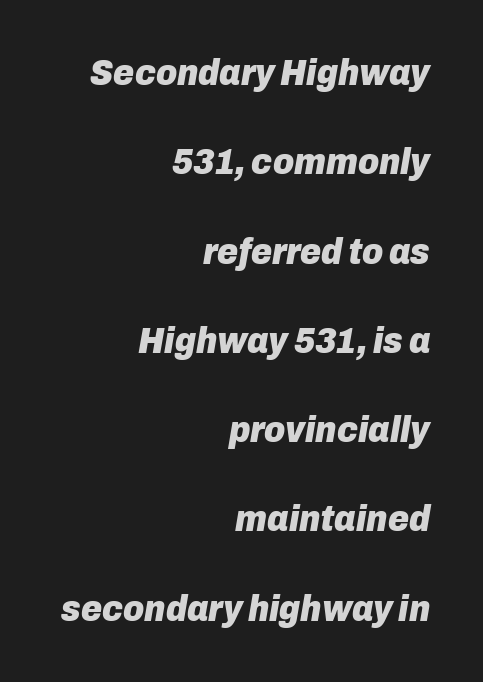
Q: Is the text bold? A: Yes.
Q: Is the text italic (slanted)? A: Yes, it leans right by about 10 degrees.
Q: Is the text underlined? A: No.
Q: How is the paragraph aligned? A: Right-aligned.
Q: Is the spacing between letters normal or unusually wide? A: Normal.
Q: Is the spacing between lines tight, normal or loose? A: Loose.
Q: Width (condensed, normal, or wide)? A: Normal.
Q: Stroke contrast? A: Low.
Q: x-height? A: Medium.
Q: Monospaced? A: No.
